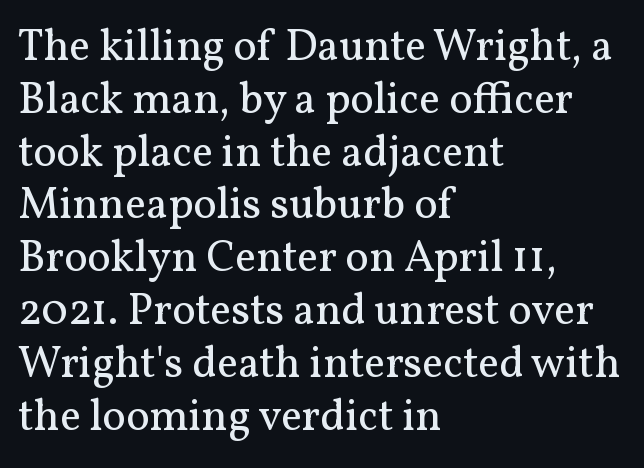
Type without underlining. Serif or sans? Serif — the stroke terminals have little feet. A typesetter would call this proportional, since set widths differ per character. No letter is thick-stroked: the sample isn't bold. Tall strokes in this sample are plumb rather than angled.
